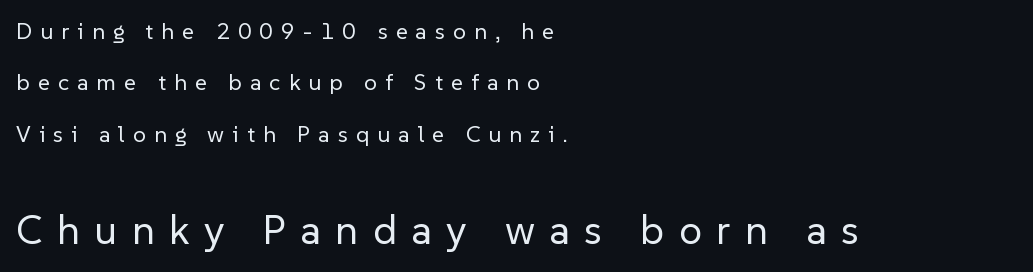
Q: Is the text bold? A: No.
Q: Is the text italic (slanted)? A: No, it is upright.
Q: Is the typeface a serif or a sans-serif typeface? A: Sans-serif.
Q: Is the text underlined? A: No.
Q: How is the paragraph aligned? A: Left-aligned.
Q: Is the spacing between letters normal or unusually wide? A: Unusually wide.
Q: Is the spacing between lines tight, normal or loose? A: Loose.
Q: Which block of text is set in a larger size, the first (top) or the second (bottom)? A: The second (bottom) one.
Q: Width (condensed, normal, or wide)? A: Normal.
Q: Stroke contrast? A: Low.
Q: x-height? A: Medium.
Q: Monospaced? A: No.
